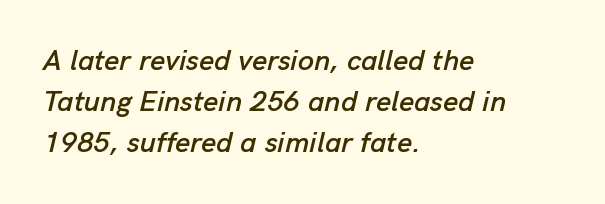
If you drew a line through each stem, it would be angled. This sample has the flowing, uneven cadence of proportional lettering. There is no visible air inserted between adjacent glyphs. Anything drawn beneath the words? Only blank space. Horizontal bands of white between lines are of average thickness. A student would call this left alignment; a typographer would say flush left, rag right.
